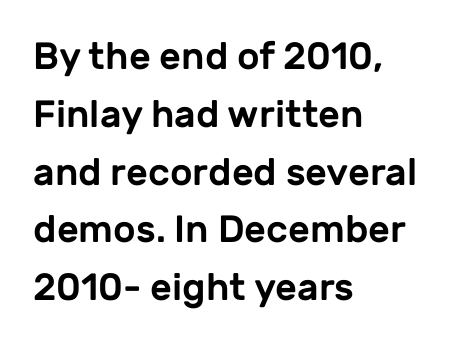
Baseline-to-baseline distance is the conventional proportion of letter height. The typography opts for an upright posture over an oblique one. Lines of text with bare space underneath. A student would call this left alignment; a typographer would say flush left, rag right. Think of a printed novel: that variable character pitch is what you see here. Typographically, this falls in the sans-serif category.
